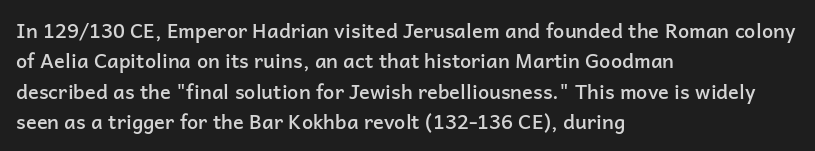
Q: Is the text bold? A: Semi-bold.
Q: Is the text italic (slanted)? A: No, it is upright.
Q: Is the text underlined? A: No.
Q: How is the paragraph aligned? A: Left-aligned.
Q: Is the spacing between letters normal or unusually wide? A: Normal.
Q: Is the spacing between lines tight, normal or loose? A: Normal.
